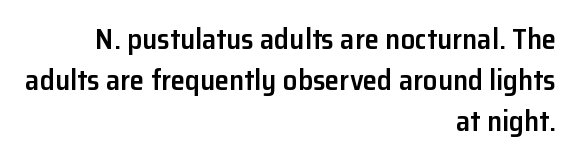
Posture: upright roman. What kind of face is this? One without serifs — a sans. Evenly set lines give the paragraph a standard silhouette. The letters advance in unequal steps, a hallmark of proportional type. The rendering anchors every line to the right-hand side. Tracking here is standard; glyphs follow each other at the usual distance.
